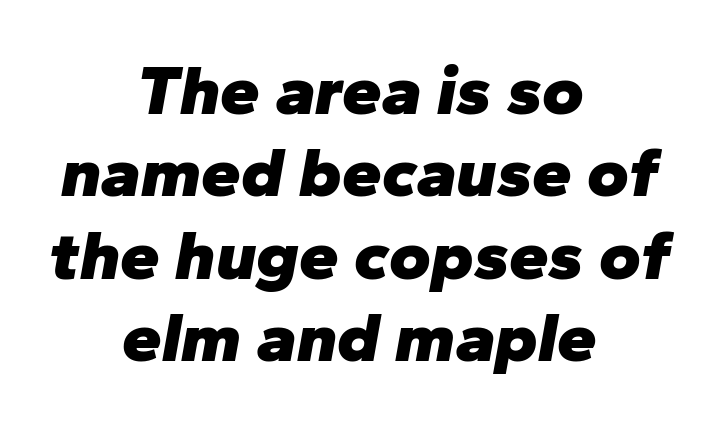
Q: Is the text bold? A: Yes.
Q: Is the text italic (slanted)? A: Yes, it leans right by about 10 degrees.
Q: Is the text underlined? A: No.
Q: How is the paragraph aligned? A: Centered.
Q: Is the spacing between letters normal or unusually wide? A: Normal.
Q: Width (condensed, normal, or wide)? A: Normal.
Q: Stroke contrast? A: Low.
Q: x-height? A: Medium.
Q: Monospaced? A: No.
